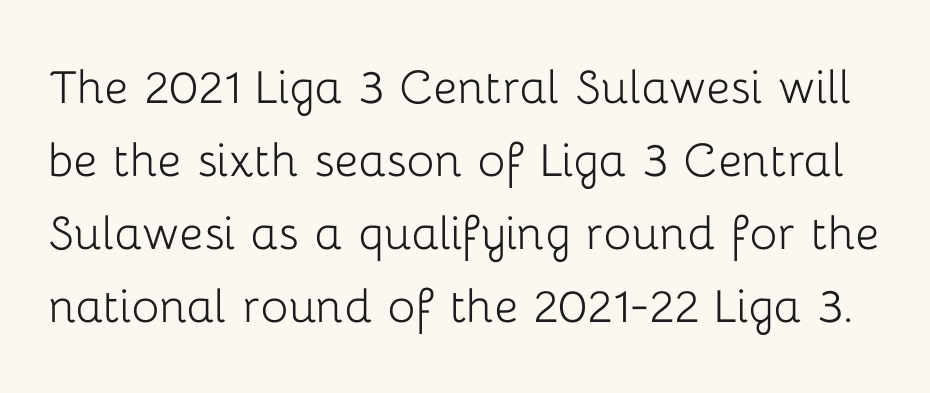
Q: Is the text bold? A: No.
Q: Is the text italic (slanted)? A: No, it is upright.
Q: Is the typeface a serif or a sans-serif typeface? A: Sans-serif.
Q: Is the text underlined? A: No.
Q: Is the spacing between letters normal or unusually wide? A: Normal.
Q: Is the spacing between lines tight, normal or loose? A: Normal.
Q: Width (condensed, normal, or wide)? A: Normal.
Q: Stroke contrast? A: Low.
Q: x-height? A: Medium.
Q: Monospaced? A: No.
